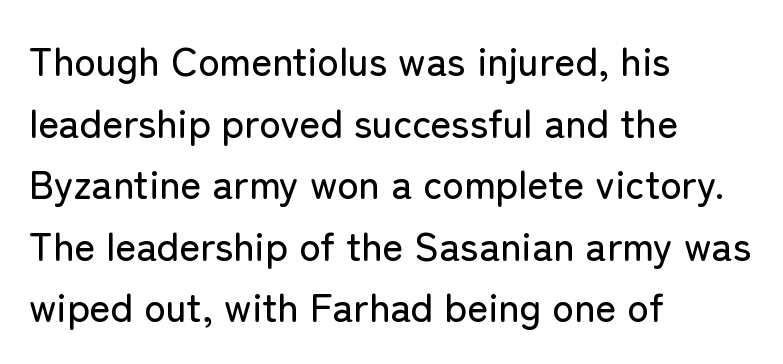
Q: Is the text italic (slanted)? A: No, it is upright.
Q: Is the typeface a serif or a sans-serif typeface? A: Sans-serif.
Q: Is the text underlined? A: No.
Q: How is the paragraph aligned? A: Left-aligned.
Q: Is the spacing between letters normal or unusually wide? A: Normal.
Q: Is the spacing between lines tight, normal or loose? A: Normal.
Q: Width (condensed, normal, or wide)? A: Normal.
Q: Stroke contrast? A: Low.
Q: x-height? A: Medium.
Q: Monospaced? A: No.
